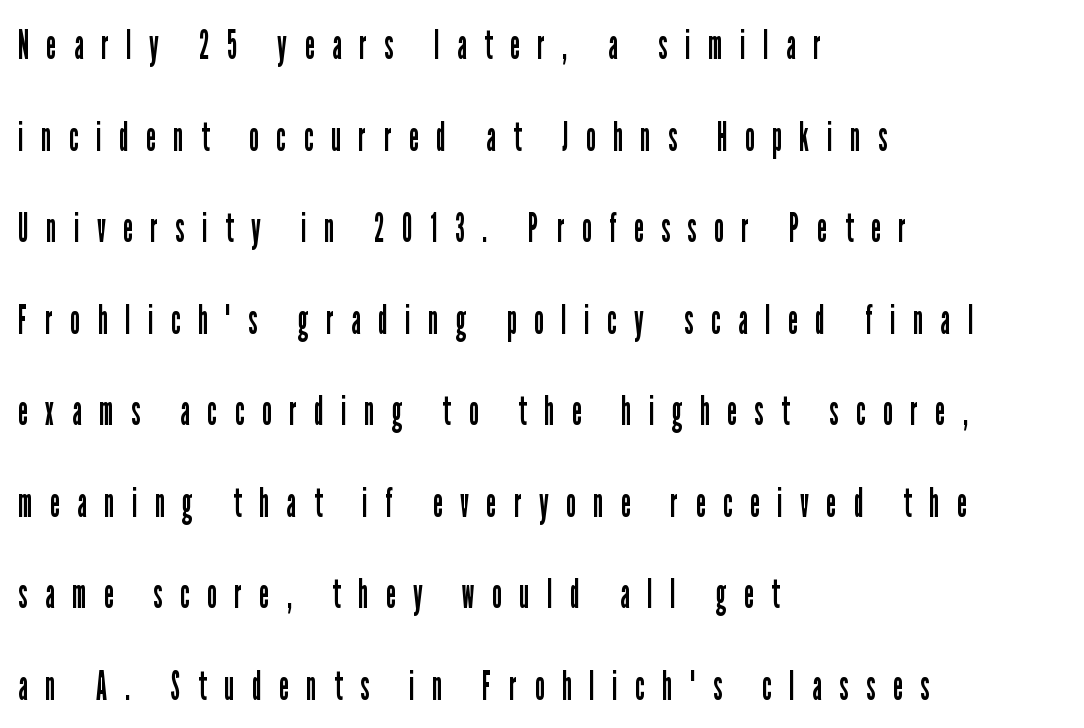
The image shows 42 px regular-weight, condensed sans-serif type, upright; set left-aligned, loose line spacing (2.18x), unusually wide letter spacing (+0.43 em), not underlined; low stroke contrast and a medium x-height.
